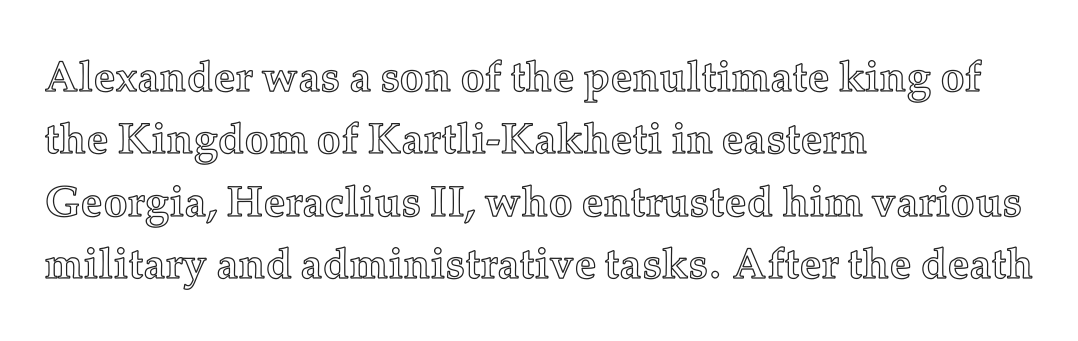
Q: Is the text italic (slanted)? A: No, it is upright.
Q: Is the text underlined? A: No.
Q: How is the paragraph aligned? A: Left-aligned.
Q: Is the spacing between letters normal or unusually wide? A: Normal.
Q: Is the spacing between lines tight, normal or loose? A: Normal.
Q: Width (condensed, normal, or wide)? A: Normal.
Q: x-height? A: Medium.
Q: Monospaced? A: No.
